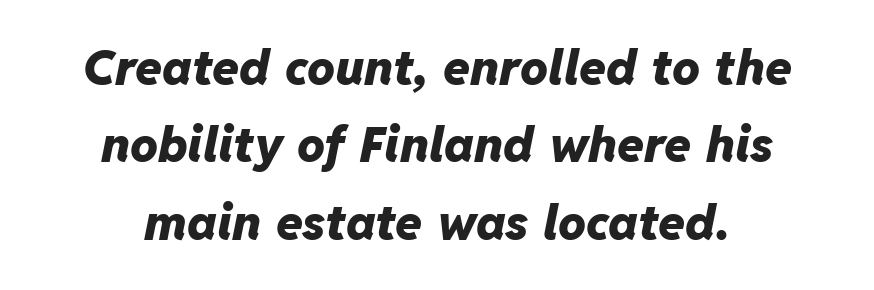
{"italic": "yes", "lean": "right", "slant_degrees": 11, "bold": "yes", "weight": "heavy", "width": "normal", "stroke_contrast": "low", "x_height": "medium", "monospaced": "no", "underline": "no", "align": "center", "line_spacing": "normal", "line_spacing_ratio": 1.58, "letter_spacing": "normal", "letter_spacing_em": 0.0, "glyph_px": 49}
